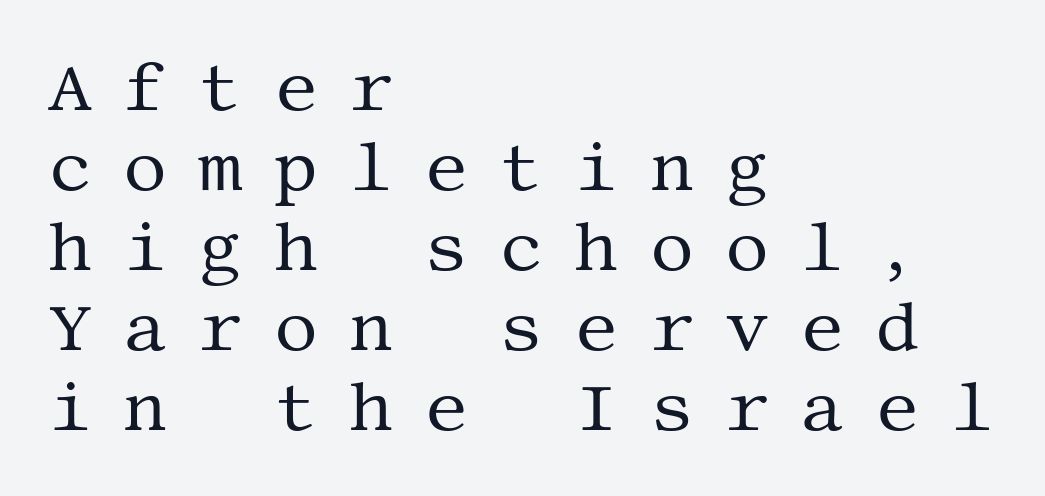
The rendering shows small feet on the letterforms — a serif design. How are the letters spaced? Widely, with obvious added tracking. No extra ink here — the face is not bold. A student would call this left alignment; a typographer would say flush left, rag right. Underlining? Definitely not there.
